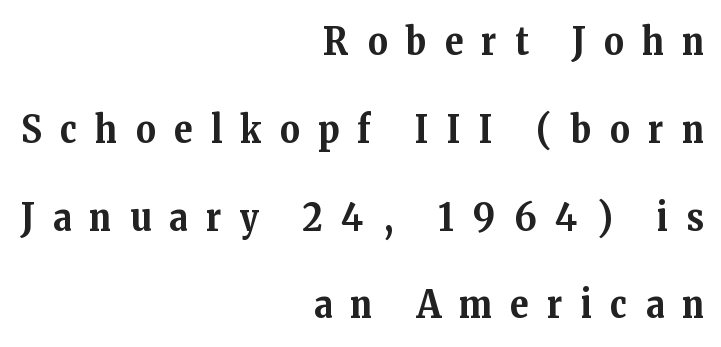
The image shows 38 px bold serif type, upright; set right-aligned, loose line spacing (2.31x), unusually wide letter spacing (+0.49 em), not underlined; medium stroke contrast and a medium x-height.
